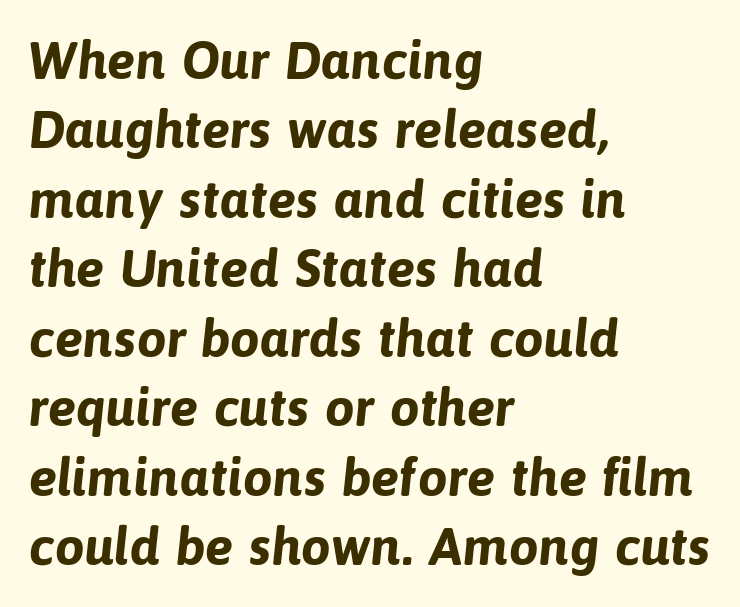
Q: Is the text bold? A: Yes.
Q: Is the typeface a serif or a sans-serif typeface? A: Sans-serif.
Q: Is the text underlined? A: No.
Q: How is the paragraph aligned? A: Left-aligned.
Q: Is the spacing between letters normal or unusually wide? A: Normal.
Q: Is the spacing between lines tight, normal or loose? A: Normal.
Q: Width (condensed, normal, or wide)? A: Normal.
Q: Stroke contrast? A: Low.
Q: x-height? A: Medium.
Q: Monospaced? A: No.
